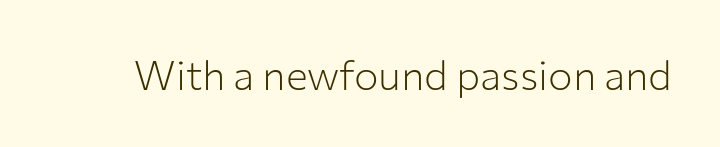
Q: Is the text bold? A: No.
Q: Is the text italic (slanted)? A: No, it is upright.
Q: Is the typeface a serif or a sans-serif typeface? A: Sans-serif.
Q: Is the text underlined? A: No.
Q: Is the spacing between letters normal or unusually wide? A: Normal.
Q: Width (condensed, normal, or wide)? A: Normal.
Q: Stroke contrast? A: Low.
Q: x-height? A: Medium.
Q: Monospaced? A: No.
